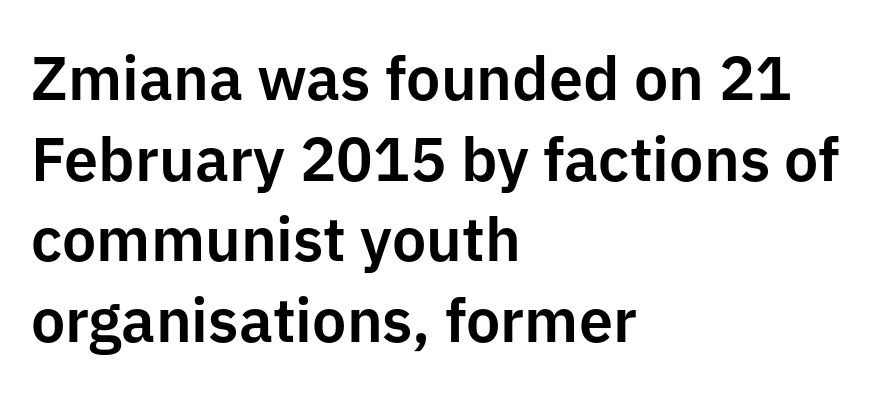
The passage shown has conventional tracking throughout. A roman cut, with each character standing at attention. Each letter keeps its own natural width here, so spacing adapts to shape. All the whitespace from short lines collects on the right. The designer left line spacing at the default. Rule under the text: the space is simply empty.
